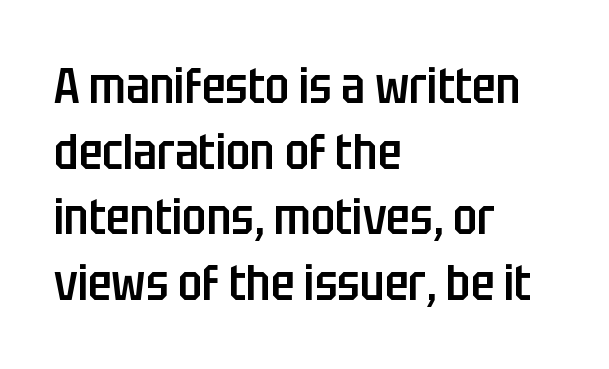
{"serif": "no", "italic": "no", "bold": "semi", "weight": "semibold", "width": "condensed", "stroke_contrast": "low", "x_height": "large", "monospaced": "no", "underline": "no", "align": "left", "line_spacing": "normal", "line_spacing_ratio": 1.34, "letter_spacing": "normal", "letter_spacing_em": 0.0, "glyph_px": 49}
